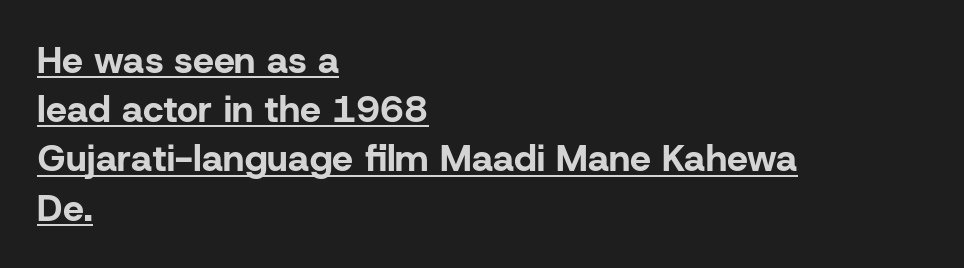
The image shows 37 px bold sans-serif type, upright; set left-aligned, normal line spacing (1.33x), normal letter spacing, underlined; low stroke contrast and a medium x-height.
